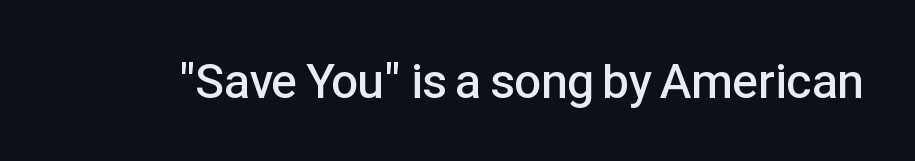
The letters advance in unequal steps, a hallmark of proportional type. Unlike a traditional serif, this face leaves its strokes unadorned. The letterforms sit shoulder to shoulder at normal distance. This is moderately heavy type, rendered in semibold. Plain, unruled lines of type.
